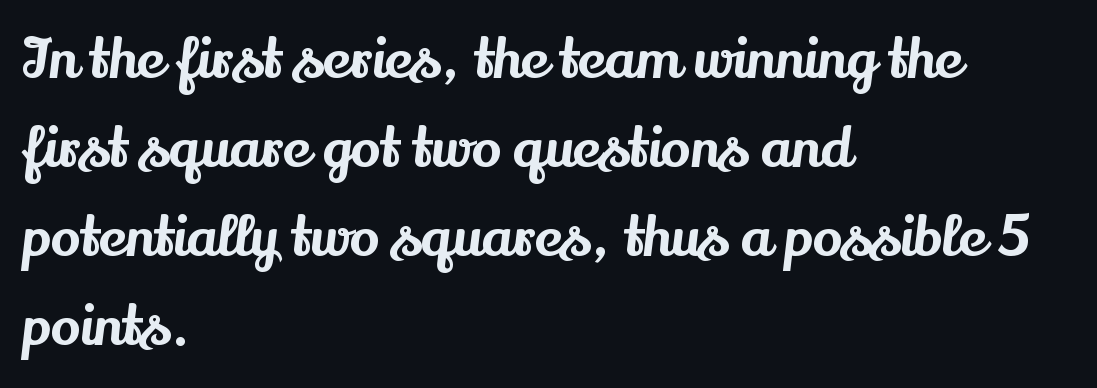
Q: Is the text italic (slanted)? A: Yes.
Q: Is the typeface a serif or a sans-serif typeface? A: Serif.
Q: Is the text underlined? A: No.
Q: How is the paragraph aligned? A: Left-aligned.
Q: Is the spacing between letters normal or unusually wide? A: Normal.
Q: Is the spacing between lines tight, normal or loose? A: Normal.
Q: Width (condensed, normal, or wide)? A: Normal.
Q: Stroke contrast? A: Medium.
Q: x-height? A: Small.
Q: Monospaced? A: No.
